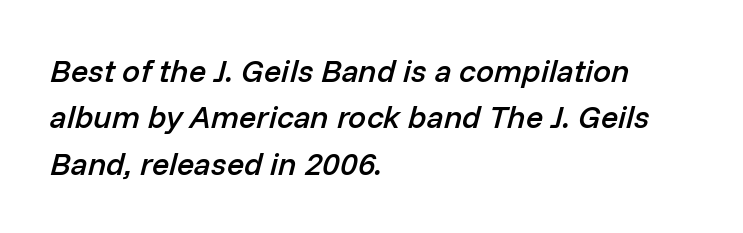
{"italic": "yes", "lean": "right", "slant_degrees": 14, "bold": "semi", "weight": "semibold", "width": "normal", "stroke_contrast": "low", "x_height": "medium", "monospaced": "no", "underline": "no", "align": "left", "line_spacing": "normal", "line_spacing_ratio": 1.45, "letter_spacing": "normal", "letter_spacing_em": 0.0, "glyph_px": 32}
